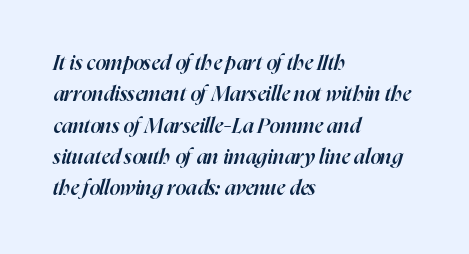
{"italic": "yes", "lean": "right", "slant_degrees": 16, "bold": "semi", "underline": "no", "align": "left", "line_spacing": "normal", "line_spacing_ratio": 1.49, "letter_spacing": "normal", "letter_spacing_em": 0.0, "glyph_px": 21}
